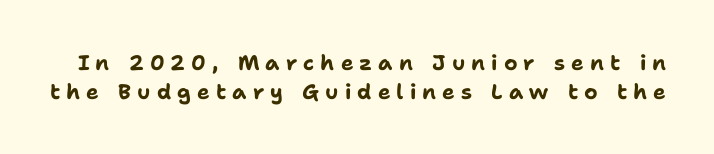
Do the letters lean? They stand straight. Each new line begins a customary step beneath the previous one. As a designer I'd log this as weight 700, bold. Anything drawn beneath the words? Only blank space. The passage shown has open, widely tracked lettering throughout.
